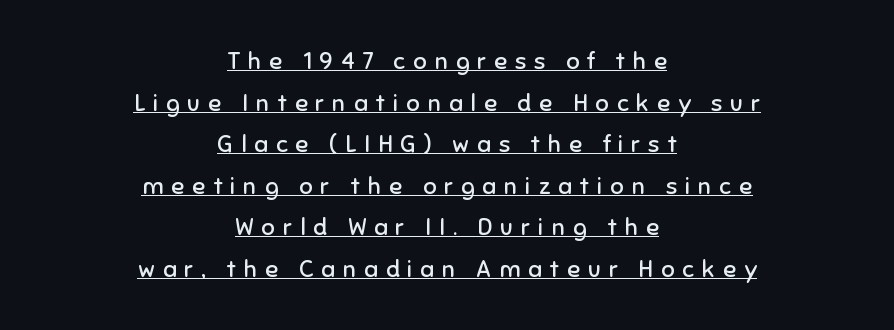
{"italic": "no", "bold": "no", "underline": "yes", "align": "center", "line_spacing_ratio": 1.73, "letter_spacing": "wide", "letter_spacing_em": 0.33, "glyph_px": 24}
